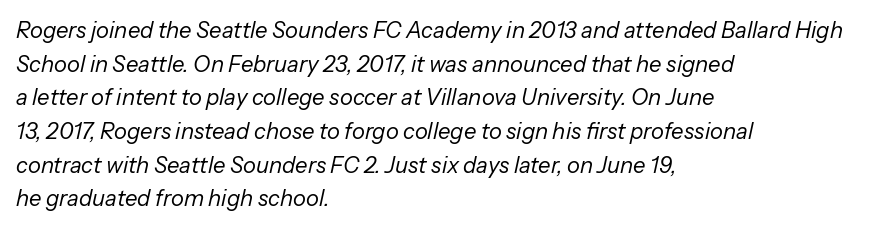
Q: Is the text bold? A: No.
Q: Is the text italic (slanted)? A: Yes, it leans right by about 13 degrees.
Q: Is the text underlined? A: No.
Q: How is the paragraph aligned? A: Left-aligned.
Q: Is the spacing between letters normal or unusually wide? A: Normal.
Q: Is the spacing between lines tight, normal or loose? A: Normal.
